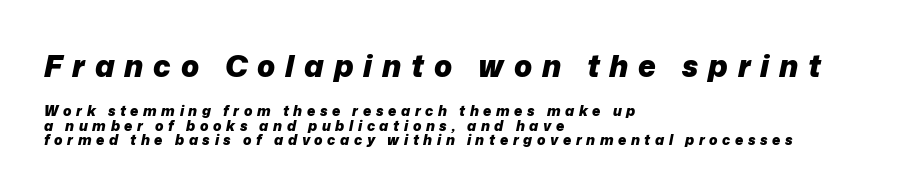
{"italic": "yes", "lean": "right", "slant_degrees": 12, "bold": "yes", "weight": "heavy", "width": "normal", "stroke_contrast": "low", "x_height": "medium", "monospaced": "no", "underline": "no", "align": "left", "line_spacing": "tight", "line_spacing_ratio": 1.06, "letter_spacing": "wide", "letter_spacing_em": 0.33, "larger_block": "first", "size_ratio": 2.14, "glyph_px": 30}
